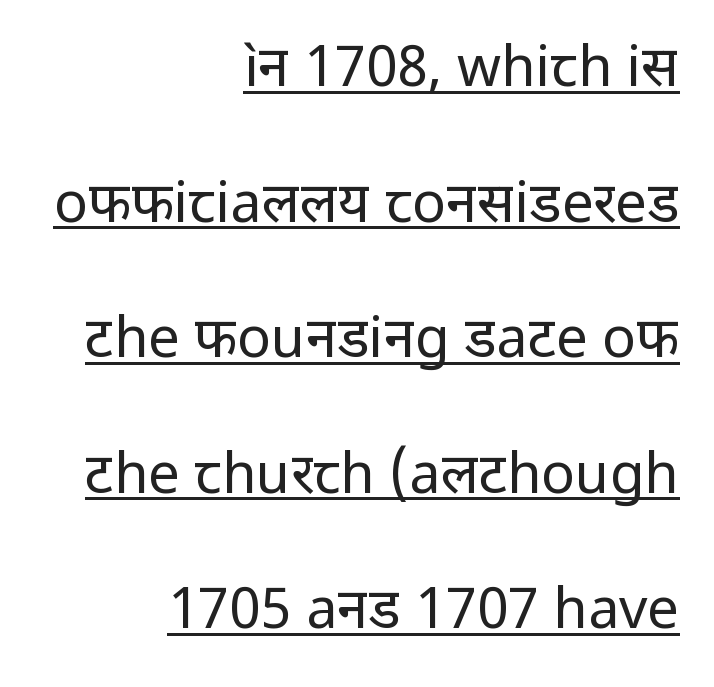
{"serif": "no", "italic": "no", "bold": "no", "weight": "regular", "width": "normal", "stroke_contrast": "low", "x_height": "medium", "monospaced": "no", "underline": "yes", "align": "right", "line_spacing": "loose", "line_spacing_ratio": 2.42, "letter_spacing": "normal", "letter_spacing_em": 0.0, "glyph_px": 56}
